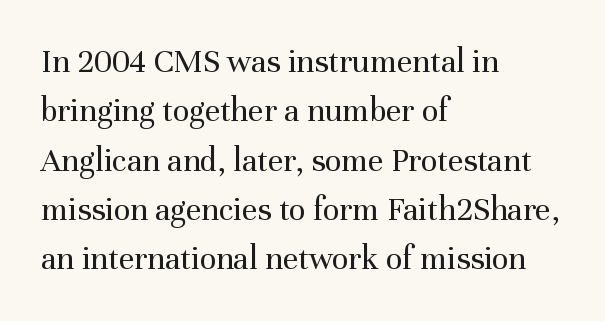
{"serif": "yes", "italic": "no", "bold": "no", "weight": "regular", "width": "normal", "stroke_contrast": "medium", "x_height": "medium", "monospaced": "no", "underline": "no", "align": "left", "line_spacing": "normal", "line_spacing_ratio": 1.45, "letter_spacing": "normal", "letter_spacing_em": 0.0, "glyph_px": 34}
